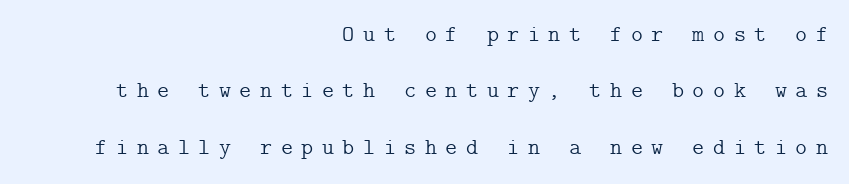
{"italic": "no", "bold": "no", "underline": "no", "align": "right", "line_spacing": "loose", "line_spacing_ratio": 2.45, "letter_spacing": "wide", "letter_spacing_em": 0.37, "glyph_px": 23}
